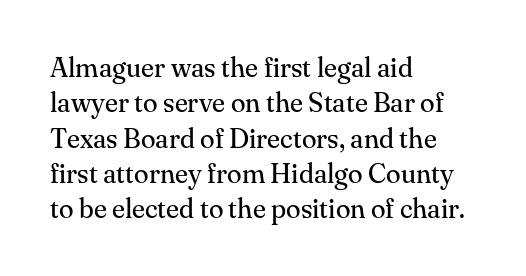
{"italic": "no", "bold": "no", "underline": "no", "align": "left", "line_spacing": "normal", "line_spacing_ratio": 1.31, "letter_spacing": "normal", "letter_spacing_em": 0.0, "glyph_px": 27}
